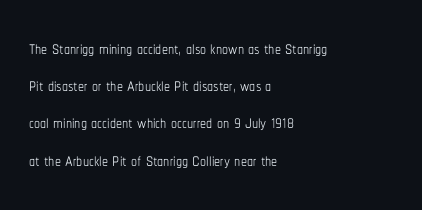
Q: Is the text bold? A: No.
Q: Is the text italic (slanted)? A: No, it is upright.
Q: Is the text underlined? A: No.
Q: How is the paragraph aligned? A: Left-aligned.
Q: Is the spacing between letters normal or unusually wide? A: Normal.
Q: Is the spacing between lines tight, normal or loose? A: Normal.
